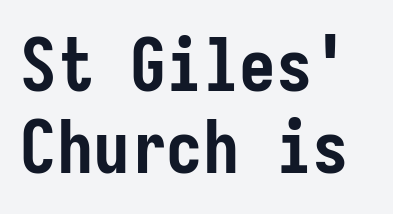
Q: Is the text bold? A: Yes.
Q: Is the text italic (slanted)? A: No, it is upright.
Q: Is the typeface a serif or a sans-serif typeface? A: Sans-serif.
Q: Is the text underlined? A: No.
Q: Is the spacing between letters normal or unusually wide? A: Normal.
Q: Is the spacing between lines tight, normal or loose? A: Tight.
Q: Width (condensed, normal, or wide)? A: Condensed.
Q: Stroke contrast? A: Low.
Q: x-height? A: Medium.
Q: Monospaced? A: Yes.
